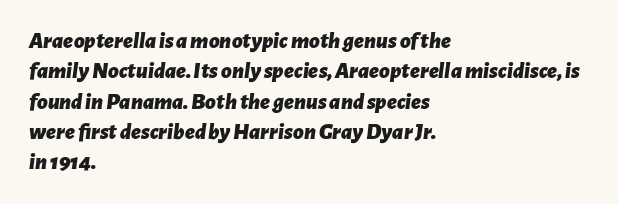
{"italic": "yes", "lean": "right", "slant_degrees": 7, "bold": "yes", "underline": "no", "align": "left", "line_spacing": "normal", "line_spacing_ratio": 1.32, "letter_spacing": "normal", "letter_spacing_em": 0.0, "glyph_px": 23}
